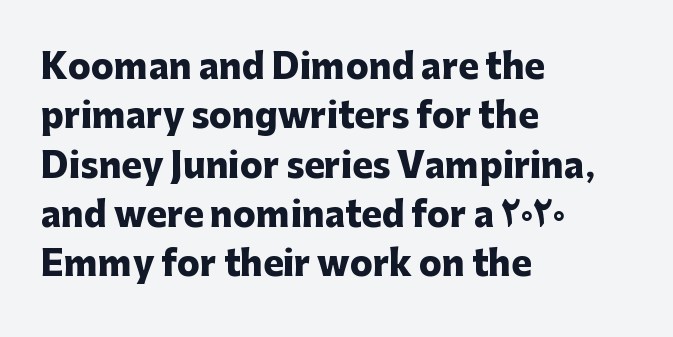
The image shows 34 px heavy sans-serif type, upright; set left-aligned, normal line spacing (1.45x), normal letter spacing, not underlined; low stroke contrast and a medium x-height.
